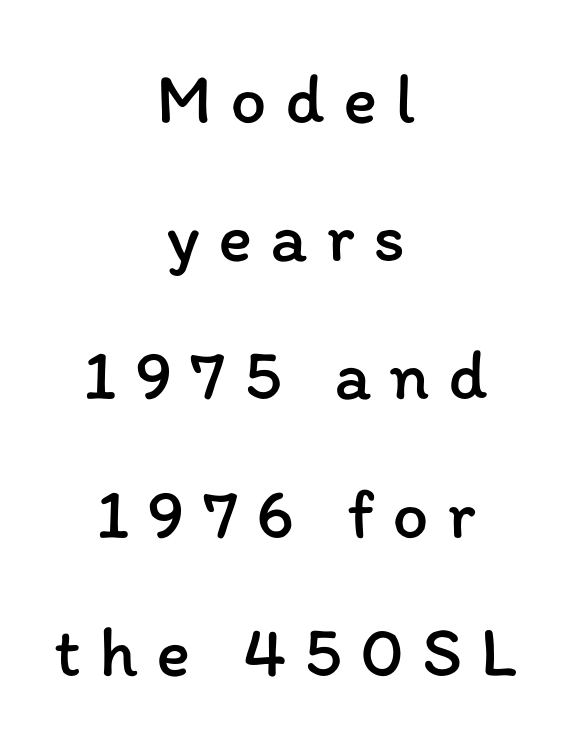
{"italic": "no", "bold": "no", "weight": "regular", "width": "normal", "stroke_contrast": "low", "x_height": "medium", "monospaced": "no", "underline": "no", "align": "center", "line_spacing": "loose", "line_spacing_ratio": 1.92, "letter_spacing": "wide", "letter_spacing_em": 0.25, "glyph_px": 72}
